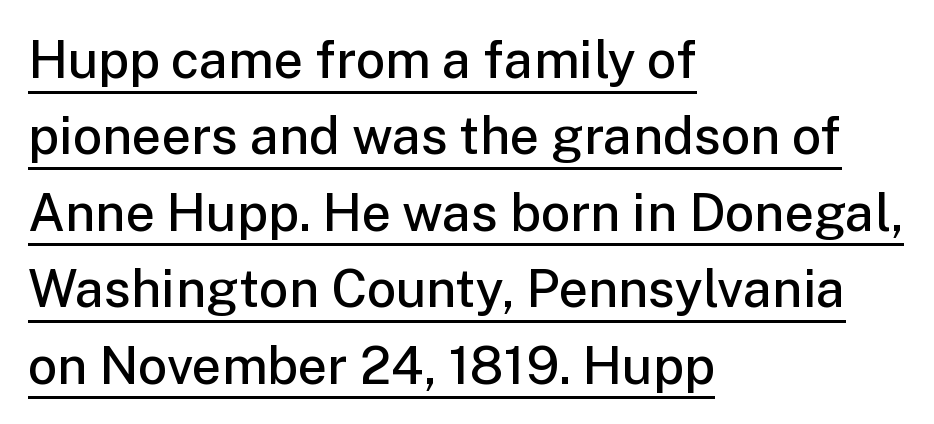
{"serif": "no", "italic": "no", "bold": "semi", "weight": "semibold", "width": "normal", "stroke_contrast": "low", "x_height": "medium", "monospaced": "no", "underline": "yes", "align": "left", "line_spacing": "normal", "line_spacing_ratio": 1.47, "letter_spacing": "normal", "letter_spacing_em": 0.0, "glyph_px": 52}
